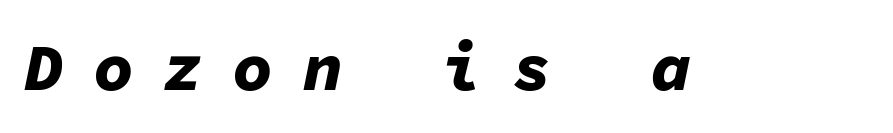
Q: Is the text bold? A: Yes.
Q: Is the text italic (slanted)? A: Yes, it leans right by about 11 degrees.
Q: Is the text underlined? A: No.
Q: Is the spacing between letters normal or unusually wide? A: Unusually wide.
Q: Width (condensed, normal, or wide)? A: Normal.
Q: Stroke contrast? A: Low.
Q: x-height? A: Medium.
Q: Monospaced? A: Yes.
